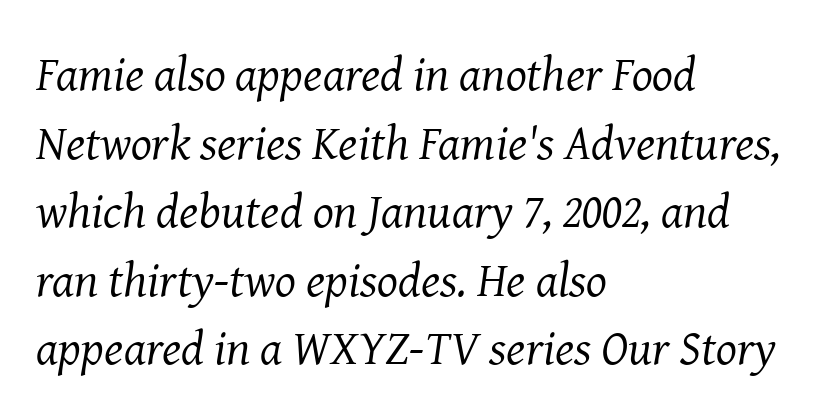
Character widths vary here, with narrow letters taking less room than wide ones. The glyphs are unaccompanied by any horizontal stroke below them. You can tell it's italic because the verticals aren't actually vertical. This is not heavy type; no bold has been used. The space between consecutive lines is moderate.
